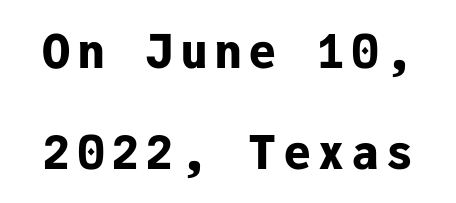
Upright lettering throughout. You could count columns in this text — the font is strictly monospaced. Airy leading. Chunky letters — that's bold for sure.
